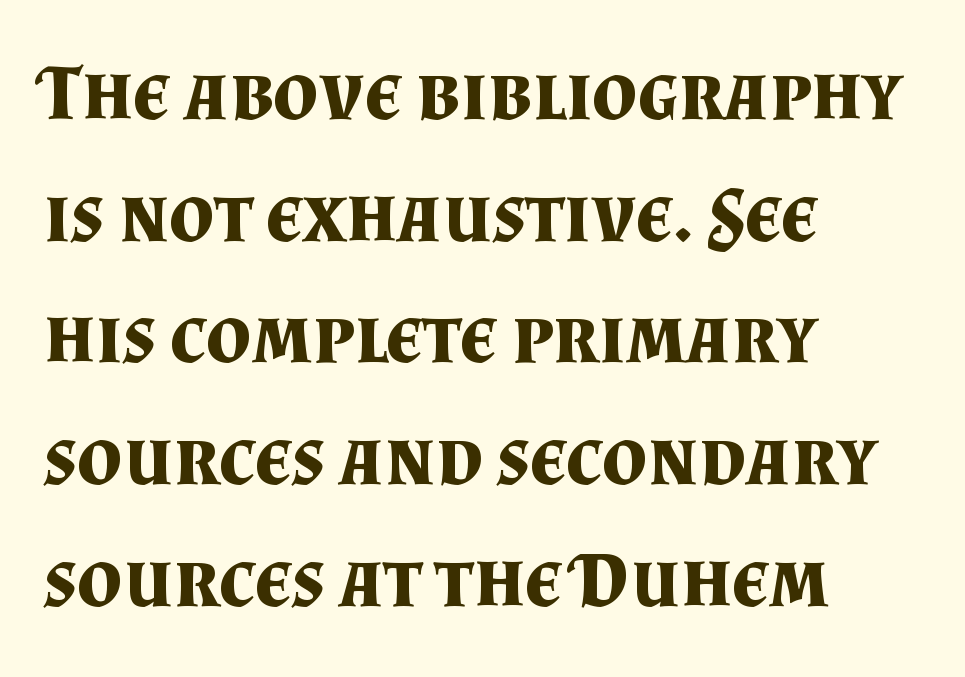
The image shows 79 px bold serif type, upright; set left-aligned, normal line spacing (1.54x), normal letter spacing, not underlined; medium stroke contrast and a small x-height.
